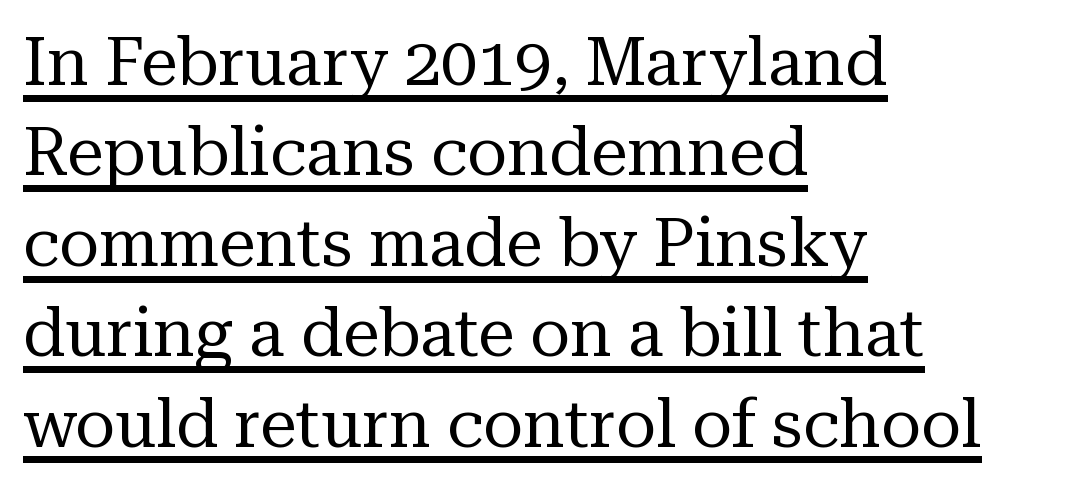
Each new line begins a customary step beneath the previous one. Horizontally, the lines are justified to the leading edge only. Unlike italic type, these characters show no tilt at all. Counters stay open thanks to moderate or lighter strokes. Honestly, the letter spacing is just normal — you wouldn't notice it.
